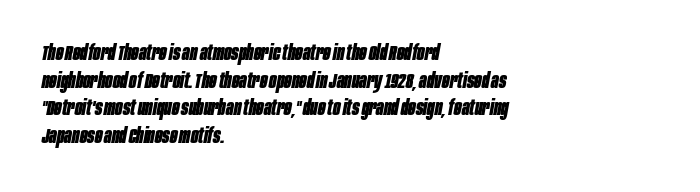
{"italic": "yes", "lean": "right", "slant_degrees": 10, "bold": "yes", "underline": "no", "align": "left", "line_spacing": "normal", "line_spacing_ratio": 1.26, "letter_spacing": "normal", "letter_spacing_em": 0.0, "glyph_px": 22}
